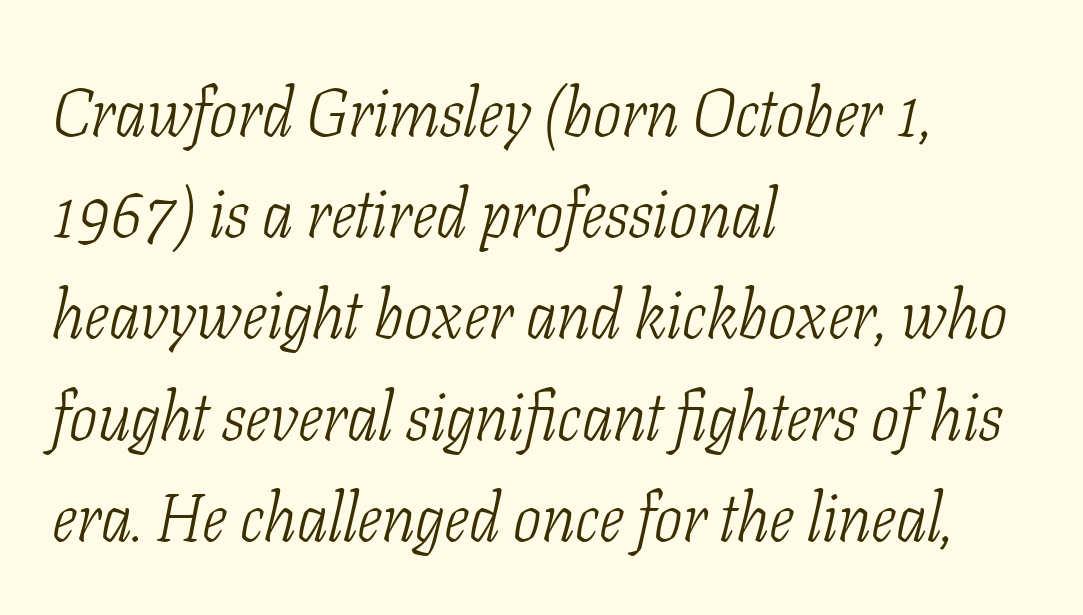
The image shows 67 px light, condensed serif type, italic (leaning right); set left-aligned, normal line spacing (1.51x), normal letter spacing, not underlined; low stroke contrast and a medium x-height.
